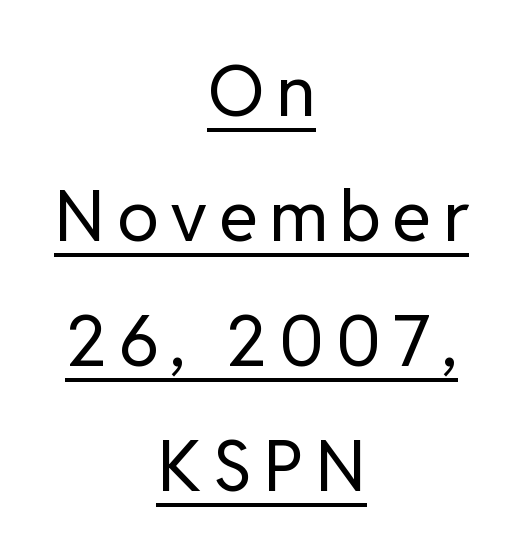
The image shows 71 px regular-weight sans-serif type, upright; set centered, line spacing 1.76x, underlined; low stroke contrast and a medium x-height.
